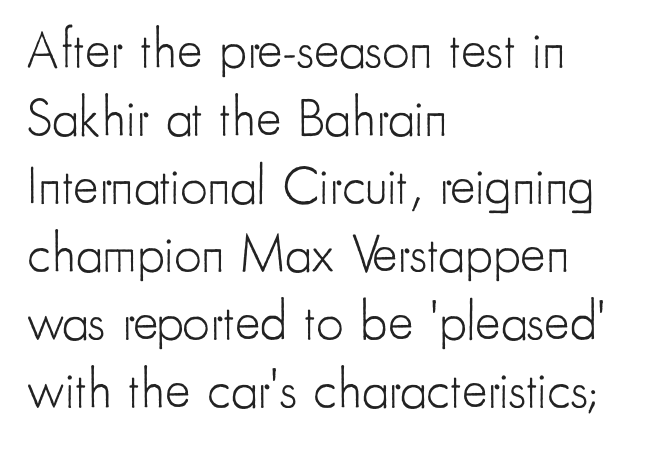
Descenders hang freely into open space. Counters stay open thanks to moderate or lighter strokes. Nobody touched the tracking dial on this one. Nothing sits at the stroke ends, so this counts as sans-serif. Every row of glyphs begins at an identical x-position on the left. In terms of leading, this rendering sits right in the middle.
